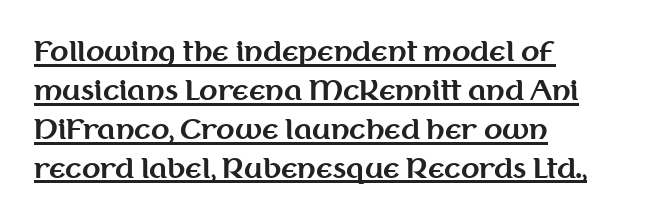
The letters stand straight up with perfectly vertical stems. The characters look thick and weighty, a clear bold. Rows of type keep a routine distance in the vertical direction. The face used here appears with an underline applied. Look at the tracking — it's just the regular setting, nothing added.
